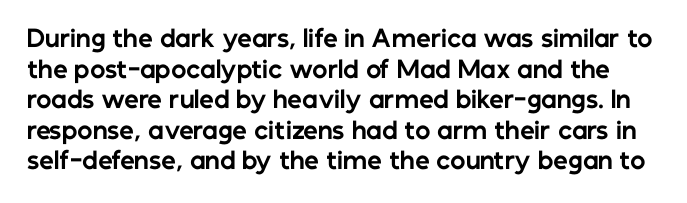
A full-strength bold gives these letters their thick strokes. Regarding leading, the lines here are spaced in the standard way. Students, note that the glyphs here touch the page at normal intervals. Descenders are the only things crossing below the line. Nope, not italic — everything's standing straight.
